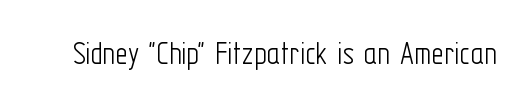
Tall strokes in this sample are plumb rather than angled. Observe the ordinary spacing: letters are neighbours, not strangers. The area under the type is left untouched. Nothing heavy about these letters — not bold at all.
